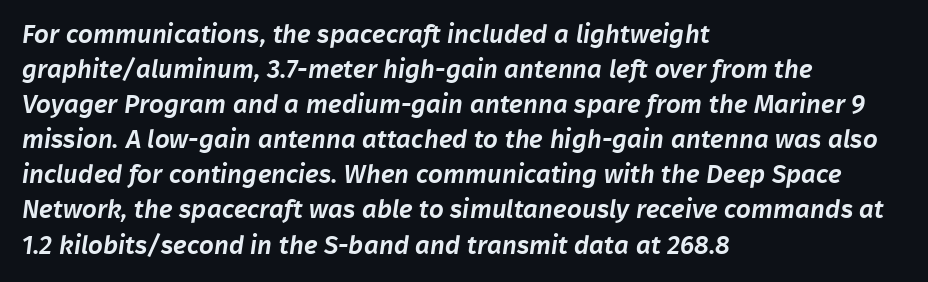
The image shows 26 px text type; set left-aligned, normal line spacing (1.35x), normal letter spacing, not underlined.
